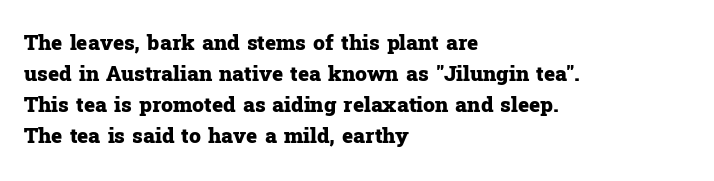
The image shows 21 px bold type, upright; set left-aligned, normal line spacing (1.48x), normal letter spacing, not underlined.
